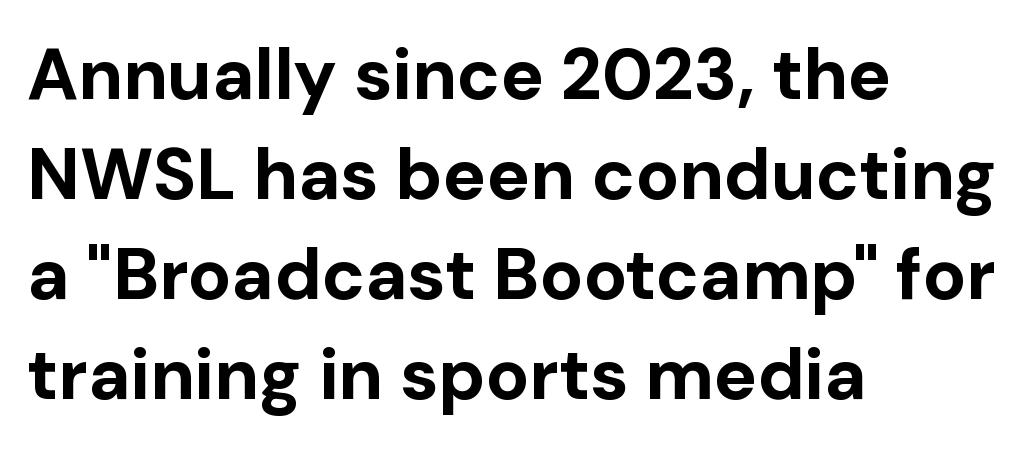
{"serif": "no", "italic": "no", "bold": "yes", "weight": "bold", "width": "normal", "stroke_contrast": "low", "x_height": "medium", "monospaced": "no", "underline": "no", "align": "left", "line_spacing": "normal", "line_spacing_ratio": 1.39, "letter_spacing": "normal", "letter_spacing_em": 0.0, "glyph_px": 72}
